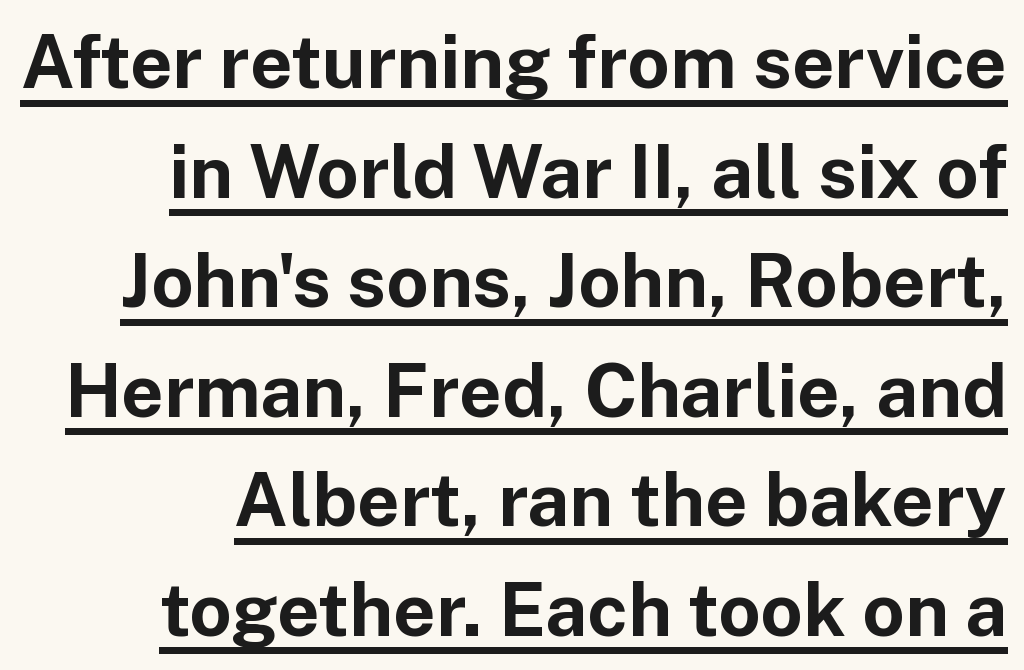
What kind of face is this? One without serifs — a sans. The typesetting leans heavy: a genuine bold. Like a heading marked for emphasis, these lines bear an underscore. Character widths vary here, with narrow letters taking less room than wide ones.
